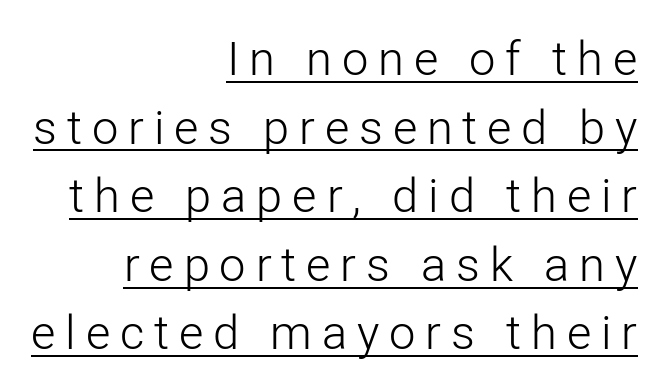
The image shows 47 px light sans-serif type, upright; set right-aligned, normal line spacing (1.46x), unusually wide letter spacing (+0.21 em), underlined; low stroke contrast and a medium x-height.
